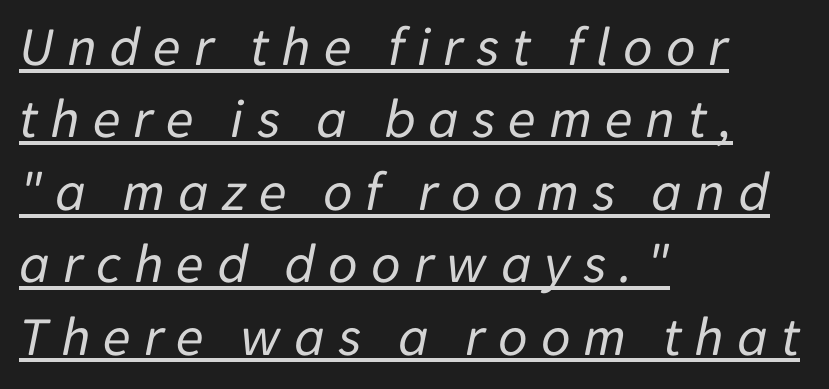
Q: Is the text bold? A: No.
Q: Is the text italic (slanted)? A: Yes, it leans right by about 11 degrees.
Q: Is the text underlined? A: Yes.
Q: How is the paragraph aligned? A: Left-aligned.
Q: Is the spacing between letters normal or unusually wide? A: Unusually wide.
Q: Is the spacing between lines tight, normal or loose? A: Normal.
Q: Width (condensed, normal, or wide)? A: Normal.
Q: Stroke contrast? A: Low.
Q: x-height? A: Medium.
Q: Monospaced? A: No.
